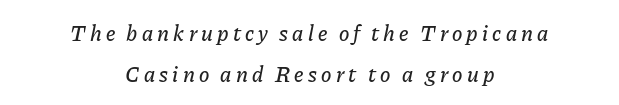
{"italic": "yes", "lean": "right", "slant_degrees": 11, "underline": "no", "align": "center", "line_spacing_ratio": 1.85, "glyph_px": 22}
